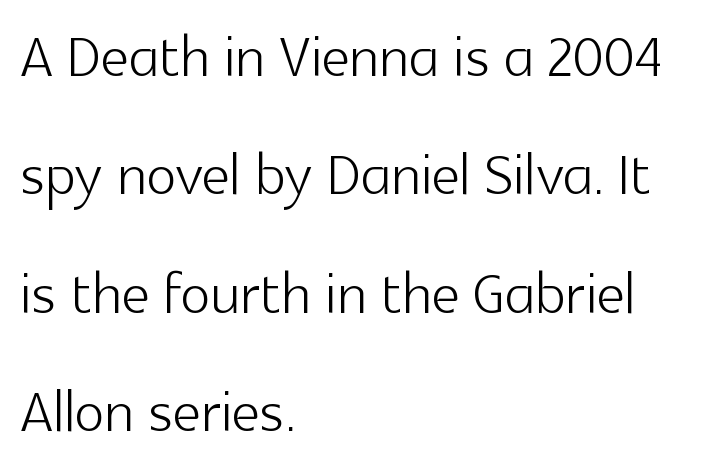
The image shows 79 px light sans-serif type, upright; set left-aligned, normal line spacing (1.5x), normal letter spacing, not underlined; a medium x-height.
